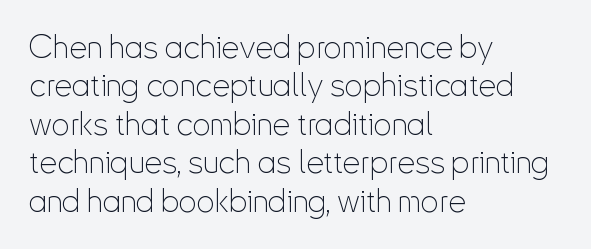
The image shows 32 px thin, condensed sans-serif type, upright; set left-aligned, line spacing 1.2x, normal letter spacing, not underlined; low stroke contrast and a small x-height.
